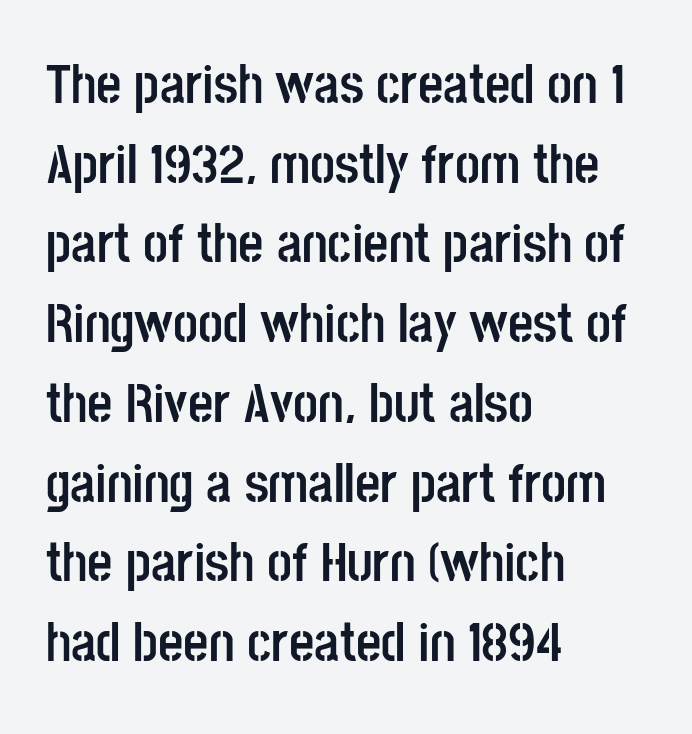
The image shows 55 px semibold, condensed sans-serif type, upright; set left-aligned, normal line spacing (1.45x), normal letter spacing, not underlined; low stroke contrast and a large x-height.
